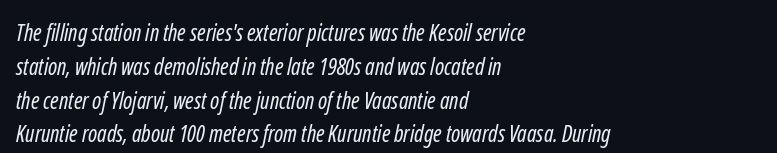
{"bold": "no", "underline": "no", "align": "left", "line_spacing": "normal", "line_spacing_ratio": 1.47, "letter_spacing": "normal", "letter_spacing_em": 0.0, "glyph_px": 23}
